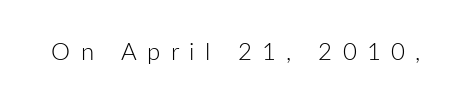
Q: Is the text bold? A: No.
Q: Is the text italic (slanted)? A: No, it is upright.
Q: Is the text underlined? A: No.
Q: Is the spacing between letters normal or unusually wide? A: Unusually wide.
